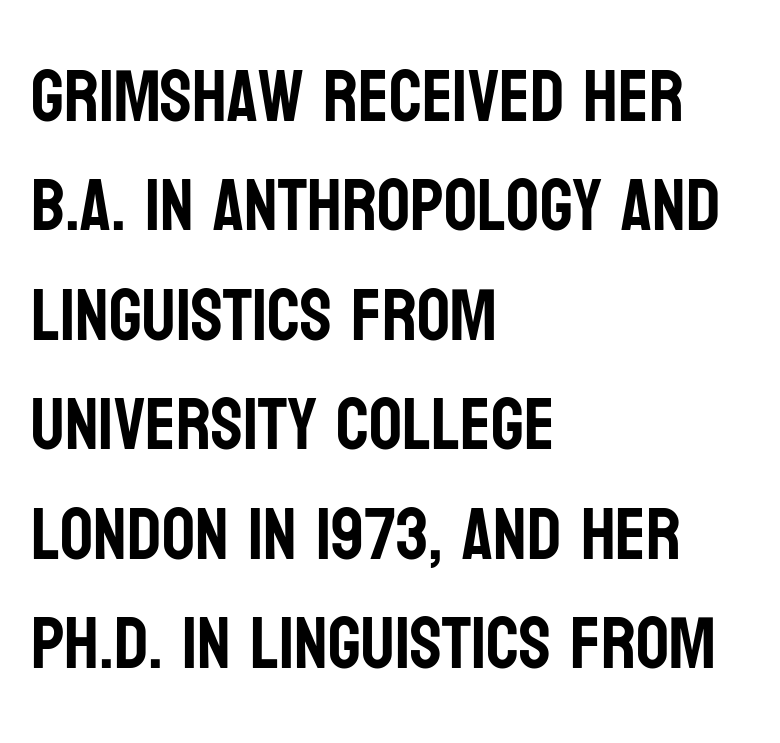
The strip under each line holds only bare page. If you drew a ruler down the left edge, every line would touch it. Nope, not italic — everything's standing straight. Spacing between characters is what you'd get straight out of the box. Looks like regular typesetting: each glyph gets only the width it needs.
